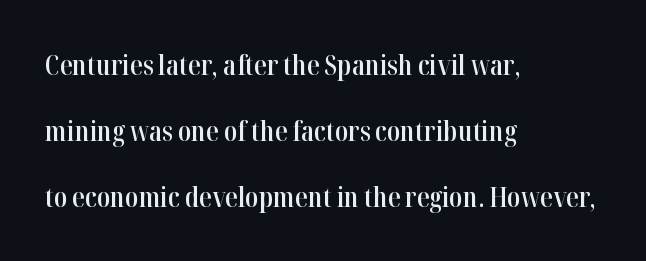
The image shows 28 px semibold, condensed serif type, upright; set left-aligned, loose line spacing (2.35x), normal letter spacing, not underlined; high stroke contrast and a medium x-height.
